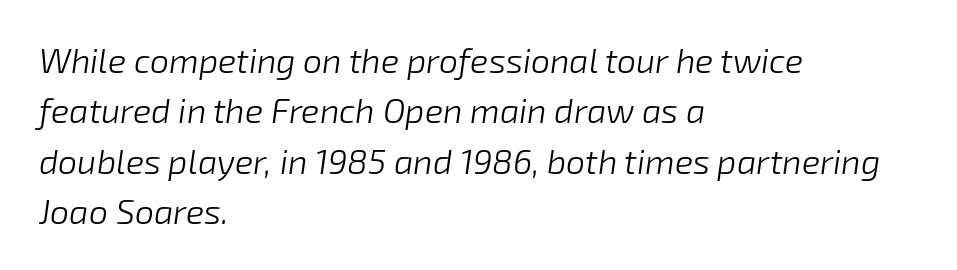
You could not count columns in this text — the font is proportionally spaced. Regular leading. Each word holds together tightly as a unit, with standard inter-letter gaps. Is the block centered? No — it sits flush against the left margin. The strokes carry an ordinary text weight at most.
